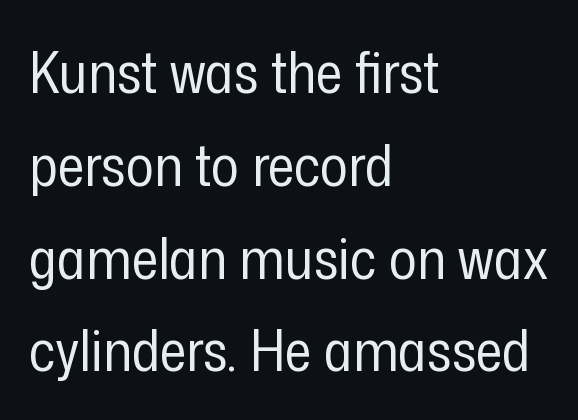
{"serif": "no", "italic": "no", "bold": "no", "weight": "regular", "width": "condensed", "stroke_contrast": "low", "x_height": "medium", "monospaced": "no", "underline": "no", "align": "left", "line_spacing": "normal", "line_spacing_ratio": 1.6, "letter_spacing": "normal", "letter_spacing_em": 0.0, "glyph_px": 58}
